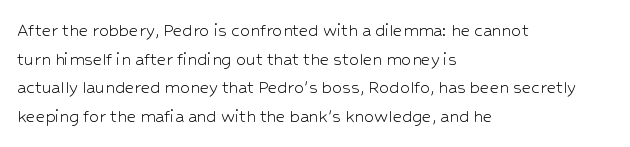
Honestly, the letter spacing is just normal — you wouldn't notice it. Every row of glyphs begins at an identical x-position on the left. The lettering holds an erect, upright posture throughout. A typesetter would call this leading conventional body-copy spacing.
